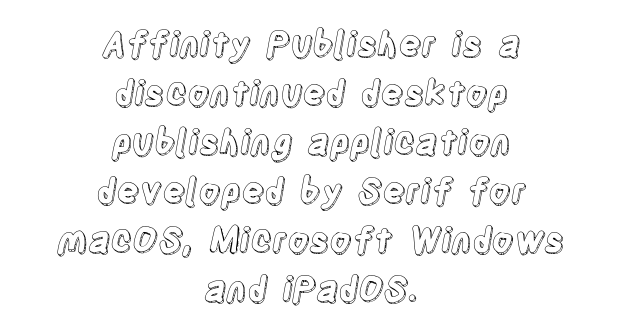
The image shows 34 px condensed type; set centered, normal line spacing (1.44x), normal letter spacing, not underlined; a large x-height.
